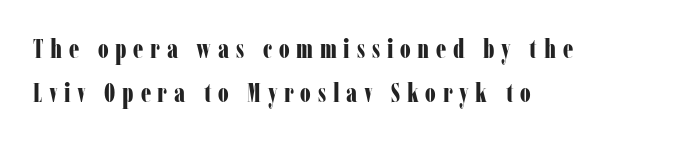
{"italic": "no", "bold": "yes", "underline": "no", "align": "left", "line_spacing": "normal", "line_spacing_ratio": 1.7, "letter_spacing": "wide", "letter_spacing_em": 0.26, "glyph_px": 26}
